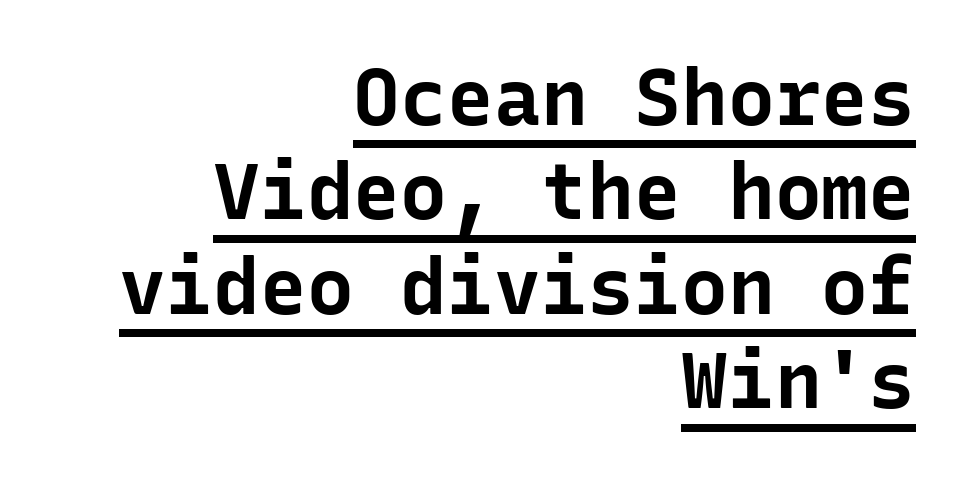
It's the straight-up-and-down kind of type. If you drew a ruler down the right edge, every line would touch it. Stroke thickness is high; the sample reads as a true bold. The typesetter has applied underlining to the passage shown. What stands out about the letter spacing? Nothing — it is the standard amount.
